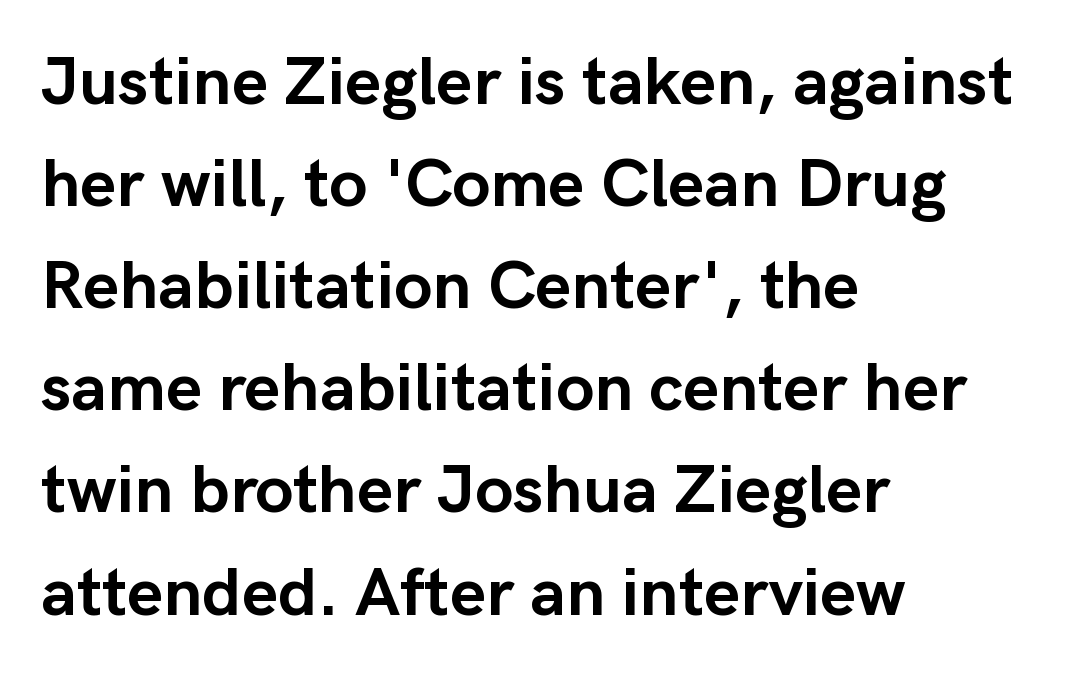
The lettering holds an erect, upright posture throughout. Character widths vary here, with narrow letters taking less room than wide ones. On the weight axis this lands at bold, roughly 700. This sample keeps an unexceptional amount of space between lines. No feet cap the strokes, marking this as sans-serif type. Standard letterfit; no display-style spreading of the glyphs.
